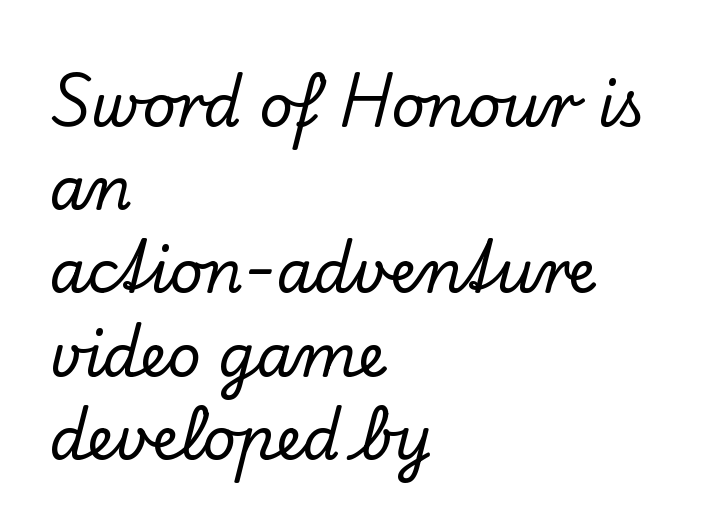
Q: Is the text italic (slanted)? A: Yes.
Q: Is the typeface a serif or a sans-serif typeface? A: Serif.
Q: Is the text underlined? A: No.
Q: How is the paragraph aligned? A: Left-aligned.
Q: Is the spacing between letters normal or unusually wide? A: Normal.
Q: Is the spacing between lines tight, normal or loose? A: Normal.
Q: Width (condensed, normal, or wide)? A: Normal.
Q: Stroke contrast? A: Low.
Q: x-height? A: Small.
Q: Monospaced? A: No.
